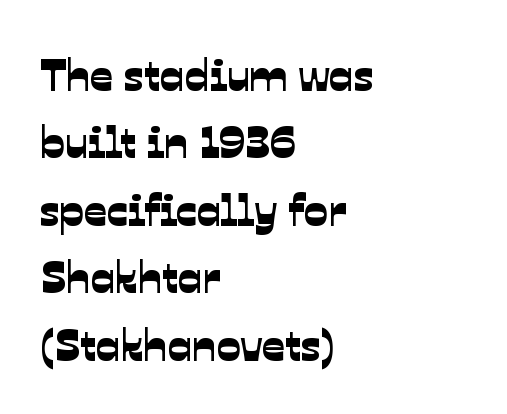
The rag falls on the right side of this text block. The letters carry no serifs — their stems end cleanly without finishing strokes. The space between consecutive lines is moderate. Each letter keeps its own natural width here, so spacing adapts to shape.
